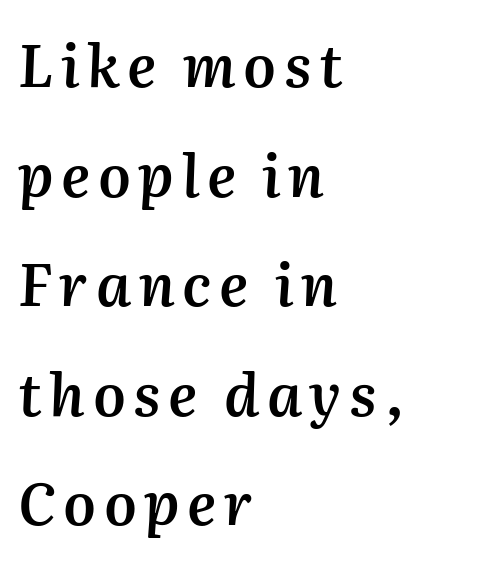
These lines are rendered in a variable-pitch font. Compared with a centered layout, this one pins lines to the left instead. The words here are not underlined. The passage shown is semibold, sitting just below true bold. The glyphs look as if they've been sheared to an angle.
